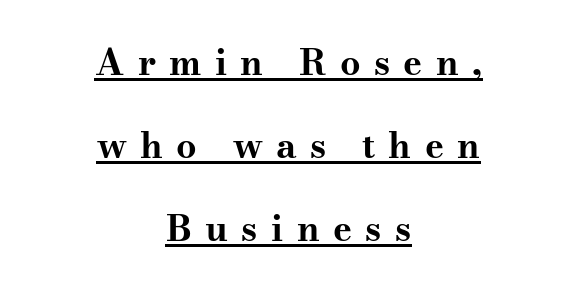
The image shows 36 px bold, wide serif type, upright; set centered, loose line spacing (2.3x), unusually wide letter spacing (+0.37 em), underlined; medium stroke contrast and a small x-height.
